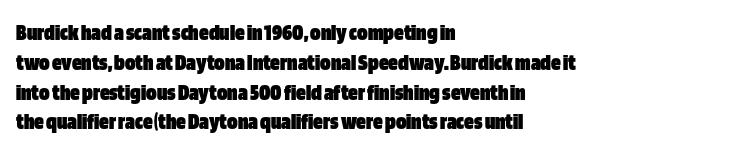
Q: Is the text bold? A: Yes.
Q: Is the text italic (slanted)? A: No, it is upright.
Q: Is the text underlined? A: No.
Q: How is the paragraph aligned? A: Left-aligned.
Q: Is the spacing between letters normal or unusually wide? A: Normal.
